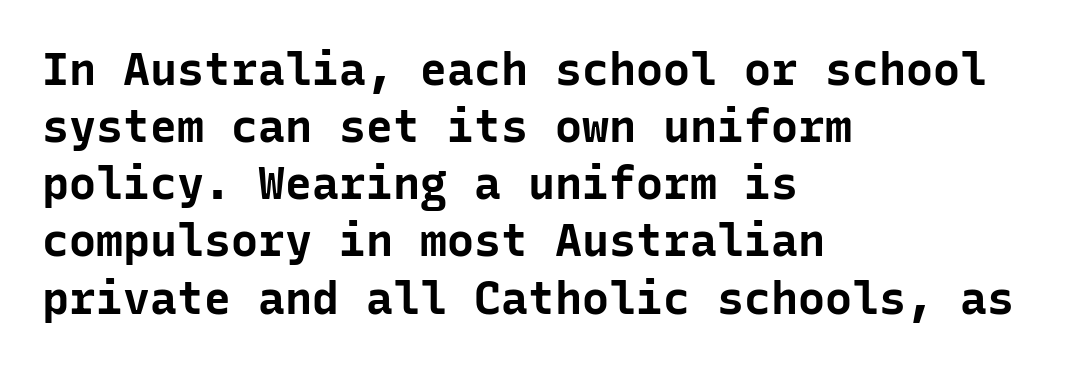
Q: Is the text bold? A: Yes.
Q: Is the text italic (slanted)? A: No, it is upright.
Q: Is the typeface a serif or a sans-serif typeface? A: Sans-serif.
Q: Is the text underlined? A: No.
Q: How is the paragraph aligned? A: Left-aligned.
Q: Is the spacing between letters normal or unusually wide? A: Normal.
Q: Is the spacing between lines tight, normal or loose? A: Normal.
Q: Width (condensed, normal, or wide)? A: Normal.
Q: Stroke contrast? A: Low.
Q: x-height? A: Medium.
Q: Monospaced? A: Yes.
